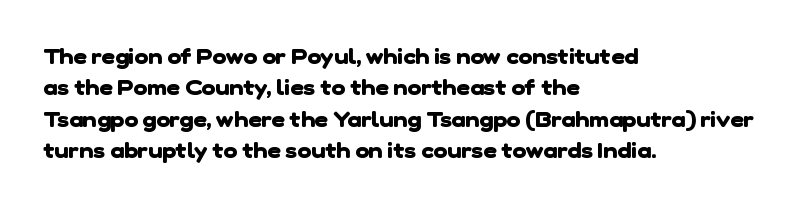
{"bold": "yes", "underline": "no", "align": "left", "line_spacing": "normal", "line_spacing_ratio": 1.5, "letter_spacing": "normal", "letter_spacing_em": 0.0, "glyph_px": 21}
